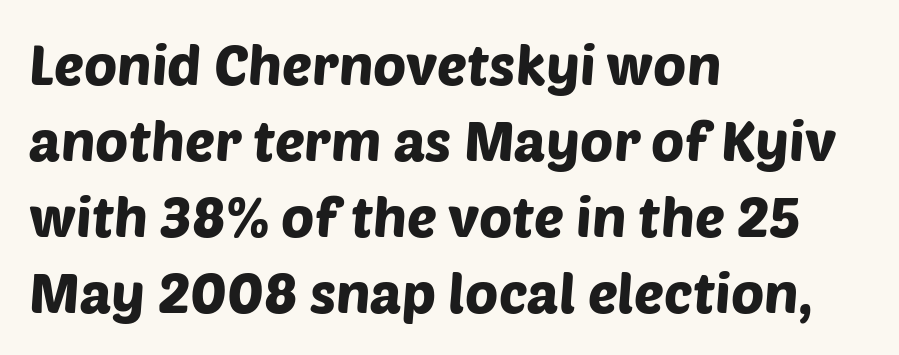
This rendering features lettering with no underline. Default kerning and tracking; the words read as compact shapes. Does the copy run flush right? No — it runs flush left. Notice how descenders clear the ascenders below comfortably — that's standard leading.
